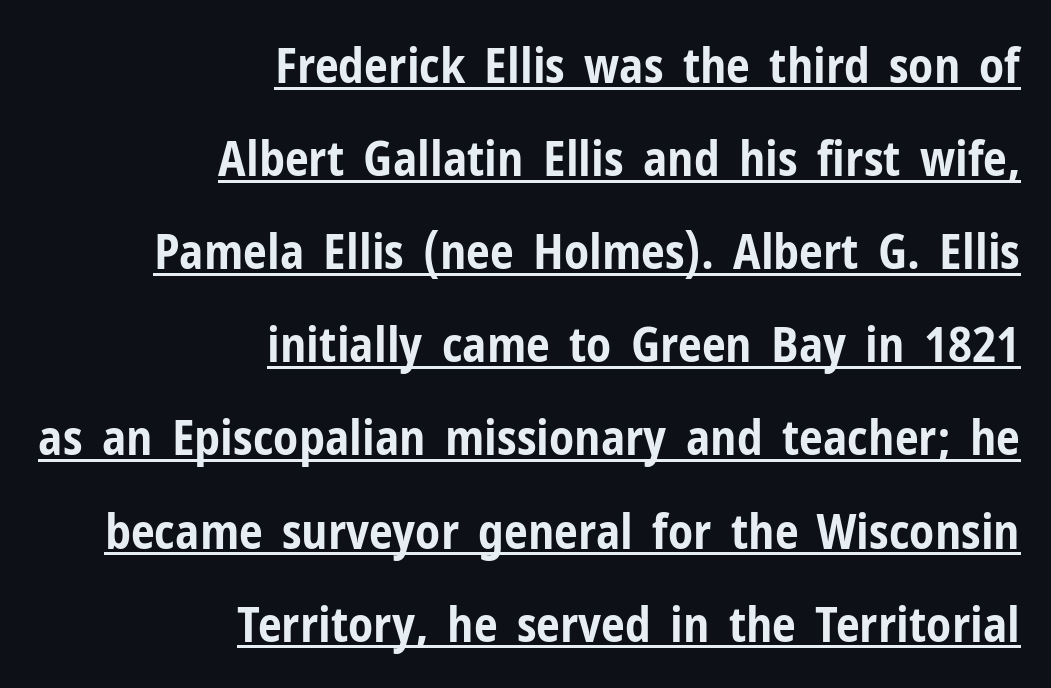
Q: Is the text bold? A: Yes.
Q: Is the text italic (slanted)? A: No, it is upright.
Q: Is the typeface a serif or a sans-serif typeface? A: Sans-serif.
Q: Is the text underlined? A: Yes.
Q: How is the paragraph aligned? A: Right-aligned.
Q: Is the spacing between letters normal or unusually wide? A: Normal.
Q: Is the spacing between lines tight, normal or loose? A: Loose.
Q: Width (condensed, normal, or wide)? A: Condensed.
Q: Stroke contrast? A: Low.
Q: x-height? A: Medium.
Q: Monospaced? A: No.
